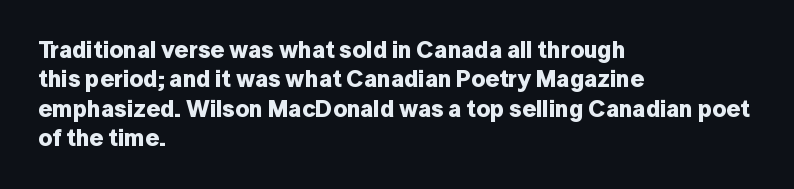
Q: Is the text bold? A: Yes.
Q: Is the text italic (slanted)? A: No, it is upright.
Q: Is the text underlined? A: No.
Q: How is the paragraph aligned? A: Left-aligned.
Q: Is the spacing between letters normal or unusually wide? A: Normal.
